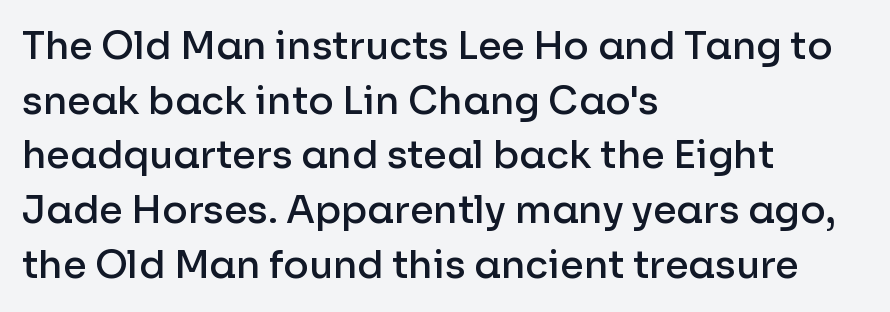
Q: Is the text bold? A: Semi-bold.
Q: Is the text italic (slanted)? A: No, it is upright.
Q: Is the typeface a serif or a sans-serif typeface? A: Sans-serif.
Q: Is the text underlined? A: No.
Q: How is the paragraph aligned? A: Left-aligned.
Q: Is the spacing between letters normal or unusually wide? A: Normal.
Q: Is the spacing between lines tight, normal or loose? A: Normal.
Q: Width (condensed, normal, or wide)? A: Normal.
Q: Stroke contrast? A: Low.
Q: x-height? A: Medium.
Q: Monospaced? A: No.
